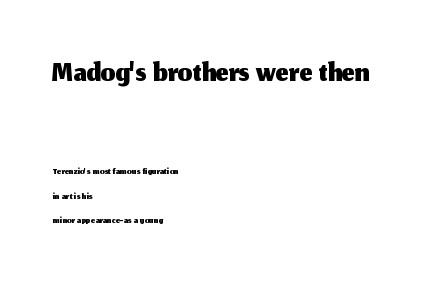
These lines were composed using upright roman letters. These lines are set flush left with a ragged right edge. Block one is the big one; block two sits smaller underneath. Classification — sans serif. Descenders hang freely into open space.
